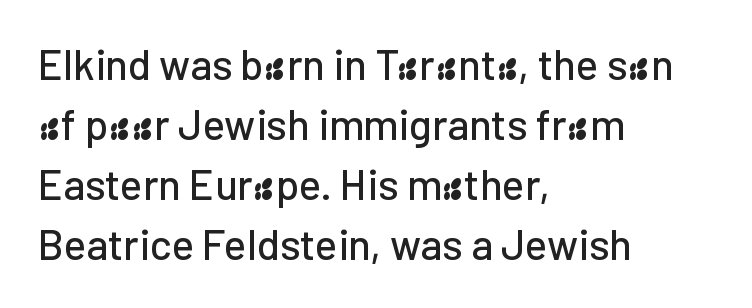
{"serif": "no", "italic": "no", "width": "normal", "stroke_contrast": "low", "x_height": "medium", "monospaced": "no", "underline": "no", "align": "left", "line_spacing": "normal", "line_spacing_ratio": 1.43, "letter_spacing": "normal", "letter_spacing_em": 0.0, "glyph_px": 42}
